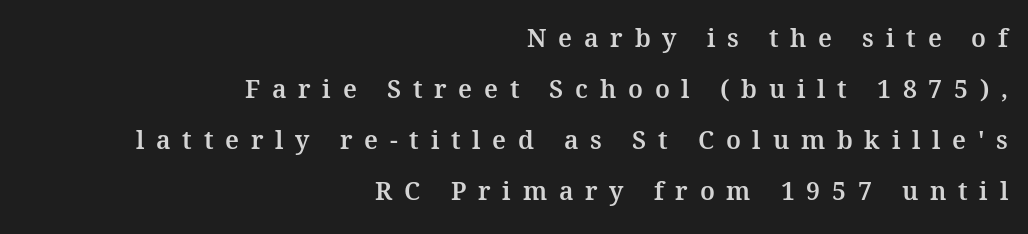
The image shows 25 px text type, upright; set right-aligned, loose line spacing (2.04x), unusually wide letter spacing (+0.47 em), not underlined.
